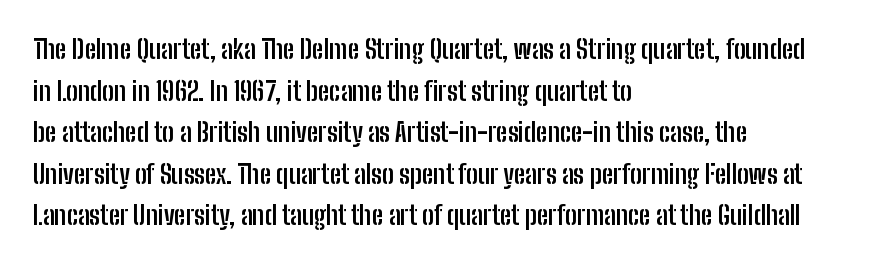
The image shows 26 px bold type, upright; set left-aligned, normal line spacing (1.6x), normal letter spacing, not underlined.
